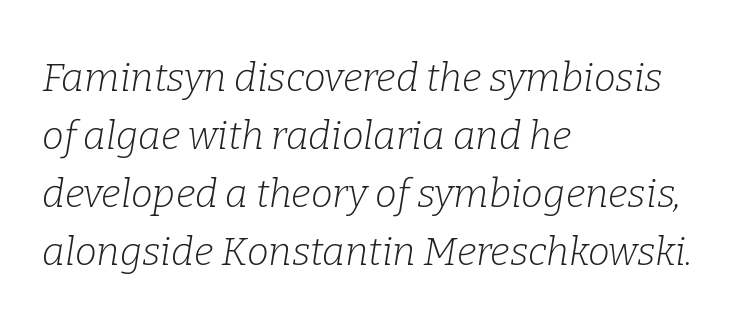
Q: Is the text bold? A: No.
Q: Is the text italic (slanted)? A: Yes, it leans right by about 9 degrees.
Q: Is the typeface a serif or a sans-serif typeface? A: Serif.
Q: Is the text underlined? A: No.
Q: How is the paragraph aligned? A: Left-aligned.
Q: Is the spacing between letters normal or unusually wide? A: Normal.
Q: Is the spacing between lines tight, normal or loose? A: Normal.
Q: Width (condensed, normal, or wide)? A: Normal.
Q: Stroke contrast? A: Low.
Q: x-height? A: Medium.
Q: Monospaced? A: No.
